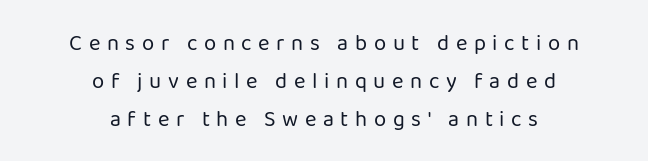
{"italic": "no", "bold": "no", "underline": "no", "align": "center", "line_spacing_ratio": 1.72, "letter_spacing": "wide", "letter_spacing_em": 0.3, "glyph_px": 22}
